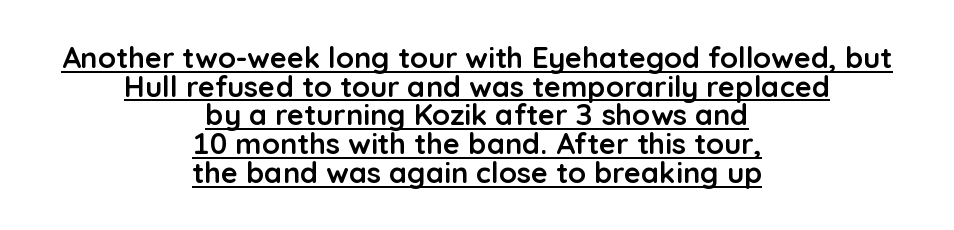
Q: Is the text bold? A: Yes.
Q: Is the text italic (slanted)? A: No, it is upright.
Q: Is the typeface a serif or a sans-serif typeface? A: Sans-serif.
Q: Is the text underlined? A: Yes.
Q: How is the paragraph aligned? A: Centered.
Q: Is the spacing between letters normal or unusually wide? A: Normal.
Q: Is the spacing between lines tight, normal or loose? A: Tight.
Q: Width (condensed, normal, or wide)? A: Normal.
Q: Stroke contrast? A: Low.
Q: x-height? A: Medium.
Q: Monospaced? A: No.
